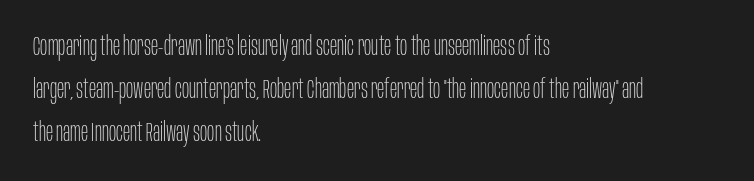
Q: Is the text bold? A: No.
Q: Is the text italic (slanted)? A: No, it is upright.
Q: Is the text underlined? A: No.
Q: How is the paragraph aligned? A: Left-aligned.
Q: Is the spacing between letters normal or unusually wide? A: Normal.
Q: Is the spacing between lines tight, normal or loose? A: Normal.
